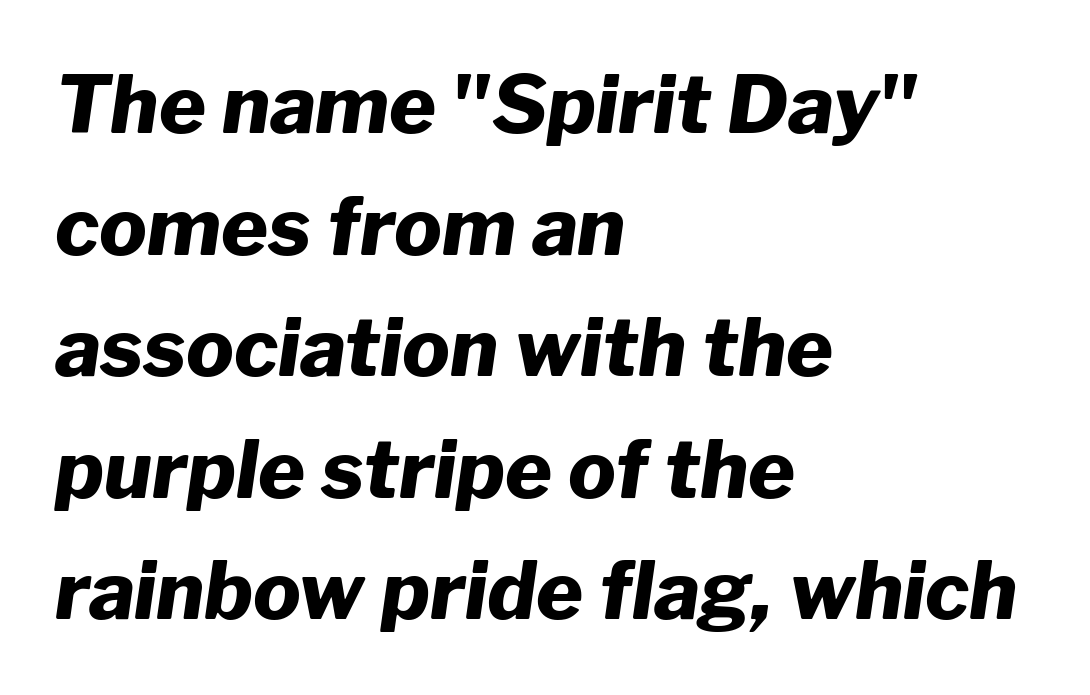
Q: Is the text bold? A: Yes.
Q: Is the text italic (slanted)? A: Yes, it leans right by about 8 degrees.
Q: Is the text underlined? A: No.
Q: How is the paragraph aligned? A: Left-aligned.
Q: Is the spacing between letters normal or unusually wide? A: Normal.
Q: Is the spacing between lines tight, normal or loose? A: Normal.
Q: Width (condensed, normal, or wide)? A: Normal.
Q: Stroke contrast? A: Low.
Q: x-height? A: Medium.
Q: Monospaced? A: No.
